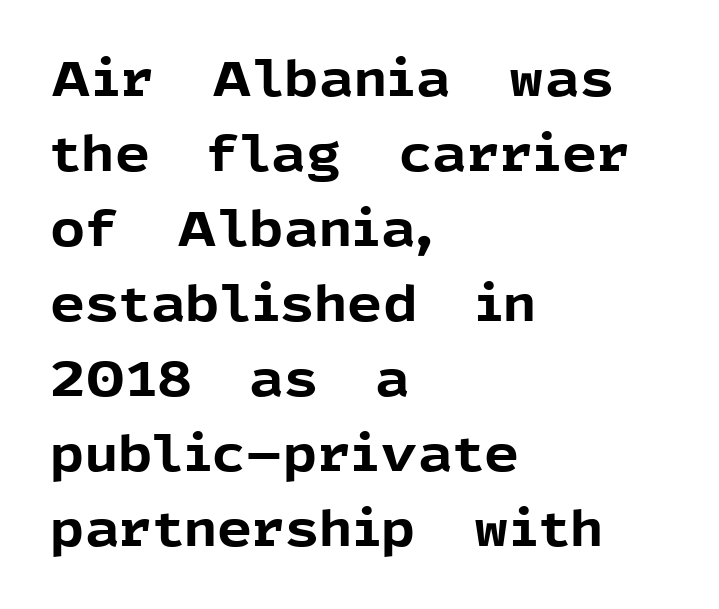
The characters display no serif detailing; their extremities are plain. Posture: straight, roman, zero tilt. The space beneath each line is pristine and unruled. Does the copy run flush right? No — it runs flush left. Is this a fixed-width face? No — the glyphs have proportional, varying widths. Notice how descenders clear the ascenders below comfortably — that's standard leading.
